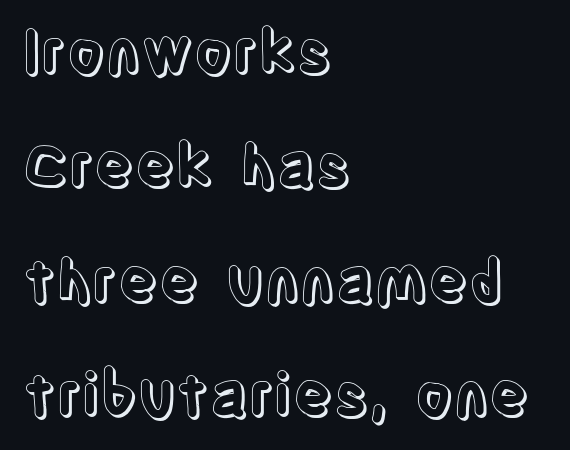
{"italic": "no", "width": "condensed", "x_height": "large", "monospaced": "no", "underline": "no", "align": "left", "line_spacing": "loose", "line_spacing_ratio": 1.94, "letter_spacing": "normal", "letter_spacing_em": 0.0, "glyph_px": 59}
